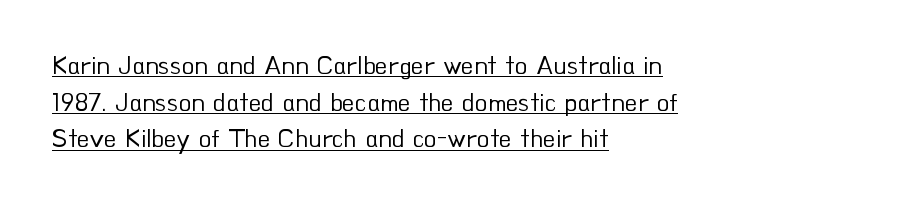
Q: Is the text bold? A: No.
Q: Is the text italic (slanted)? A: No, it is upright.
Q: Is the text underlined? A: Yes.
Q: How is the paragraph aligned? A: Left-aligned.
Q: Is the spacing between letters normal or unusually wide? A: Normal.
Q: Is the spacing between lines tight, normal or loose? A: Normal.
